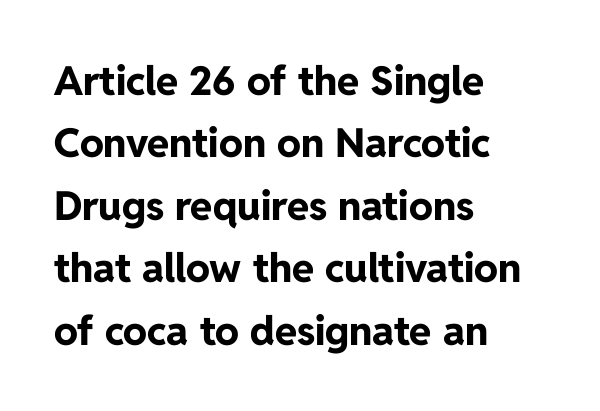
Q: Is the text bold? A: Yes.
Q: Is the text italic (slanted)? A: No, it is upright.
Q: Is the typeface a serif or a sans-serif typeface? A: Sans-serif.
Q: Is the text underlined? A: No.
Q: How is the paragraph aligned? A: Left-aligned.
Q: Is the spacing between letters normal or unusually wide? A: Normal.
Q: Is the spacing between lines tight, normal or loose? A: Normal.
Q: Width (condensed, normal, or wide)? A: Normal.
Q: Stroke contrast? A: Low.
Q: x-height? A: Medium.
Q: Monospaced? A: No.
